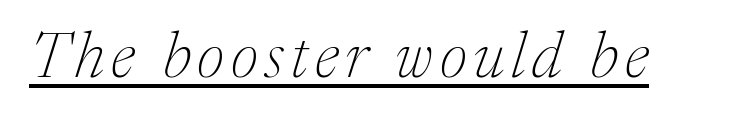
{"serif": "yes", "italic": "yes", "lean": "right", "slant_degrees": 17, "bold": "no", "weight": "thin", "width": "normal", "stroke_contrast": "medium", "x_height": "medium", "monospaced": "no", "underline": "yes", "glyph_px": 65}
